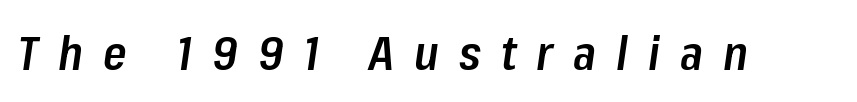
Q: Is the text bold? A: Semi-bold.
Q: Is the text italic (slanted)? A: Yes, it leans right by about 8 degrees.
Q: Is the text underlined? A: No.
Q: Is the spacing between letters normal or unusually wide? A: Unusually wide.
Q: Width (condensed, normal, or wide)? A: Condensed.
Q: Stroke contrast? A: Low.
Q: x-height? A: Medium.
Q: Monospaced? A: No.
